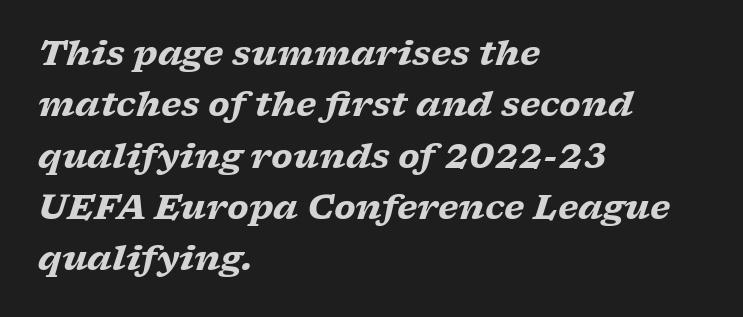
{"serif": "yes", "italic": "yes", "lean": "right", "slant_degrees": 17, "bold": "yes", "weight": "heavy", "width": "wide", "stroke_contrast": "low", "x_height": "medium", "monospaced": "no", "underline": "no", "align": "left", "line_spacing": "normal", "line_spacing_ratio": 1.51, "letter_spacing": "normal", "letter_spacing_em": 0.0, "glyph_px": 34}
